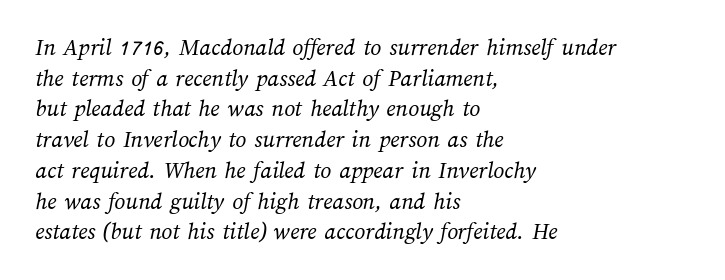
The image shows 24 px text type; set left-aligned, normal line spacing (1.28x), normal letter spacing, not underlined.
